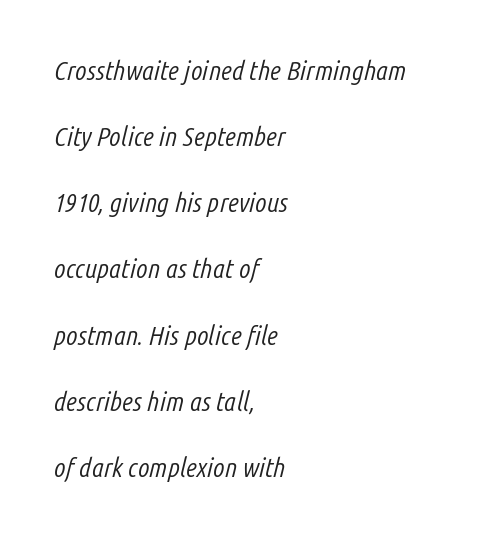
Q: Is the text bold? A: No.
Q: Is the text italic (slanted)? A: Yes, it leans right by about 14 degrees.
Q: Is the text underlined? A: No.
Q: How is the paragraph aligned? A: Left-aligned.
Q: Is the spacing between letters normal or unusually wide? A: Normal.
Q: Is the spacing between lines tight, normal or loose? A: Loose.
